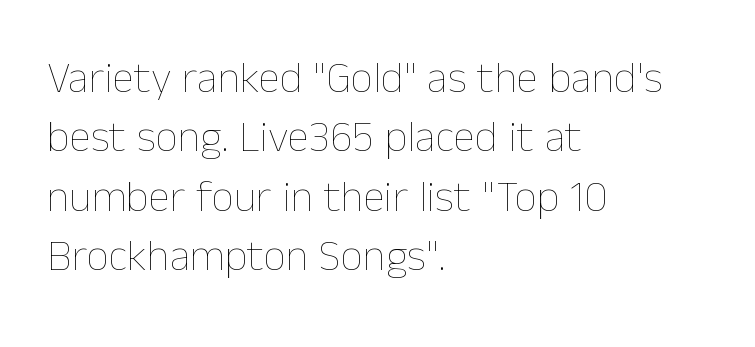
Stems here are at most as thick as an everyday book face. Bare-footed words on every line. Varying glyph widths throughout — classic text-font behaviour. Every character sits straight up, as roman type does.
